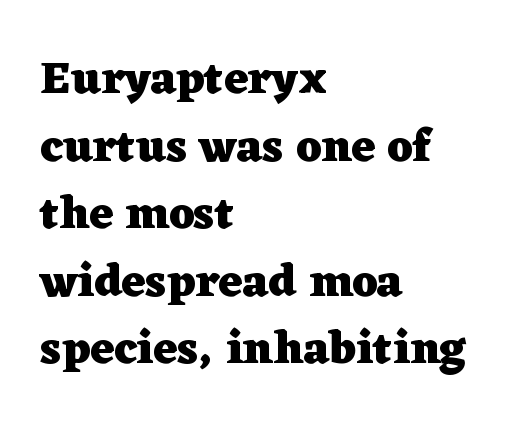
Italic: no, the glyphs are upright roman. The space beneath each line is pristine and unruled. This sample uses plain, unmodified letter spacing. Short and long lines alike share a common starting point at left.
